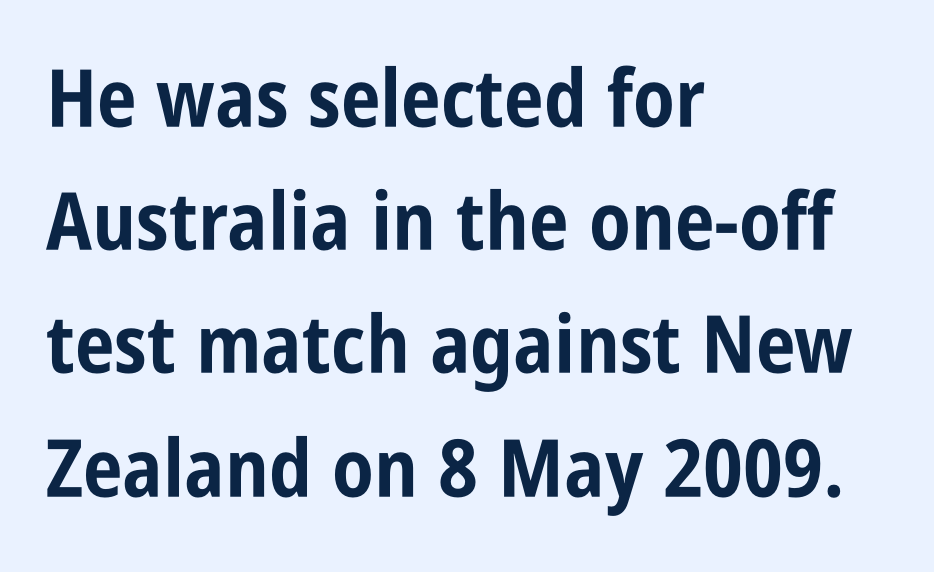
The image shows 80 px bold, condensed sans-serif type, upright; set left-aligned, normal line spacing (1.54x), normal letter spacing, not underlined; low stroke contrast and a large x-height.
